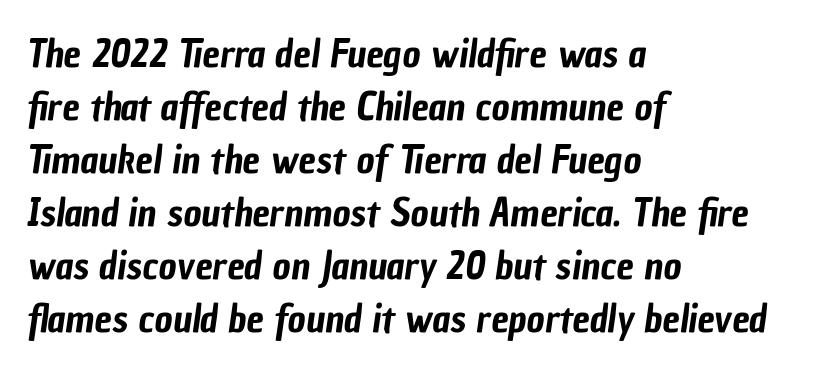
Q: Is the typeface a serif or a sans-serif typeface? A: Sans-serif.
Q: Is the text underlined? A: No.
Q: How is the paragraph aligned? A: Left-aligned.
Q: Is the spacing between letters normal or unusually wide? A: Normal.
Q: Is the spacing between lines tight, normal or loose? A: Normal.
Q: Width (condensed, normal, or wide)? A: Condensed.
Q: Stroke contrast? A: Low.
Q: x-height? A: Medium.
Q: Monospaced? A: No.
